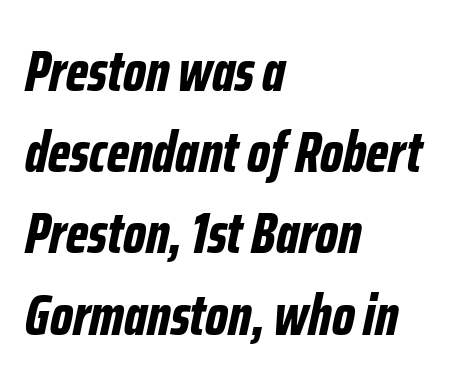
The image shows 58 px bold, condensed type, italic (leaning right); set left-aligned, normal line spacing (1.4x), normal letter spacing, not underlined; low stroke contrast and a medium x-height.
